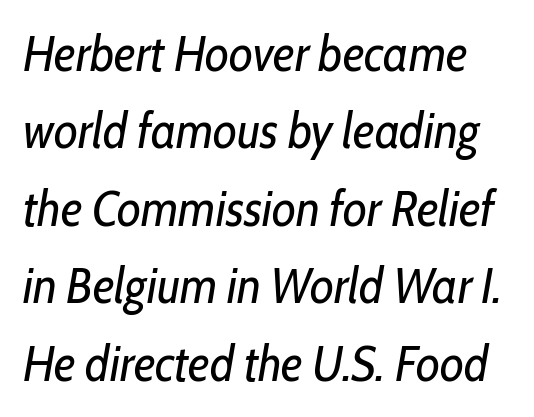
The image shows 49 px regular-weight, condensed type, italic (leaning right); set normal line spacing (1.58x), normal letter spacing, not underlined; low stroke contrast and a medium x-height.
